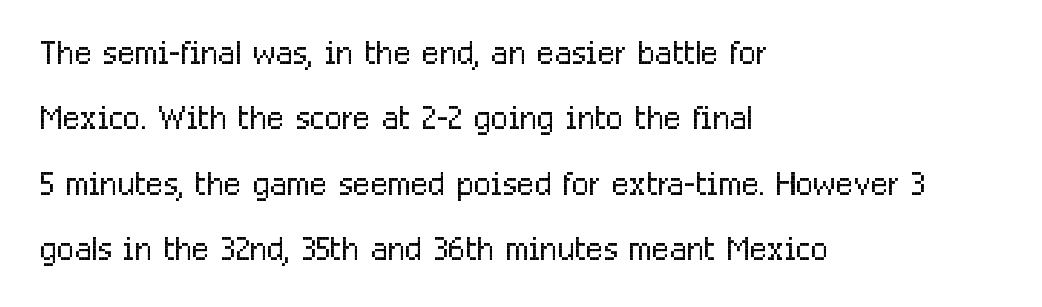
You can tell it's not italic because the verticals are truly vertical. Notice how descenders clear the ascenders below comfortably — that's standard leading. Stem width sits at or under what a default text font uses. One-word summary of the alignment: left. No word sits above an underline.
